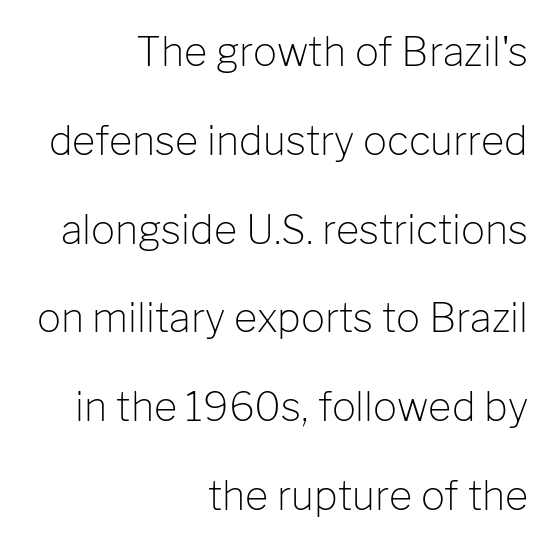
This sample uses an upright cut, with every glyph sitting square on the baseline. These lines are rendered in a variable-pitch font. Vertical spacing — loose. Bare-footed words on every line. Students, note that the glyphs here touch the page at normal intervals.
